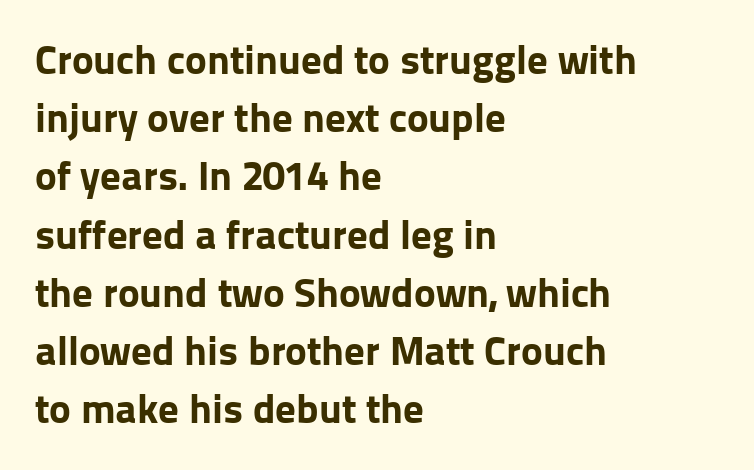
{"serif": "no", "italic": "no", "bold": "yes", "weight": "bold", "width": "normal", "stroke_contrast": "low", "x_height": "medium", "monospaced": "no", "underline": "no", "align": "left", "line_spacing": "normal", "line_spacing_ratio": 1.42, "letter_spacing": "normal", "letter_spacing_em": 0.0, "glyph_px": 41}
